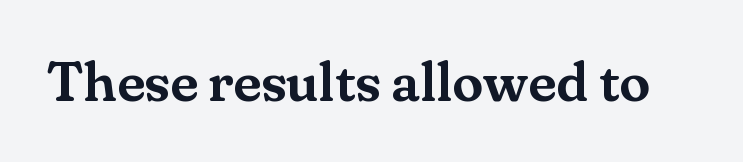
The image shows 56 px serif type, upright; set normal letter spacing, not underlined; medium stroke contrast and a small x-height.
